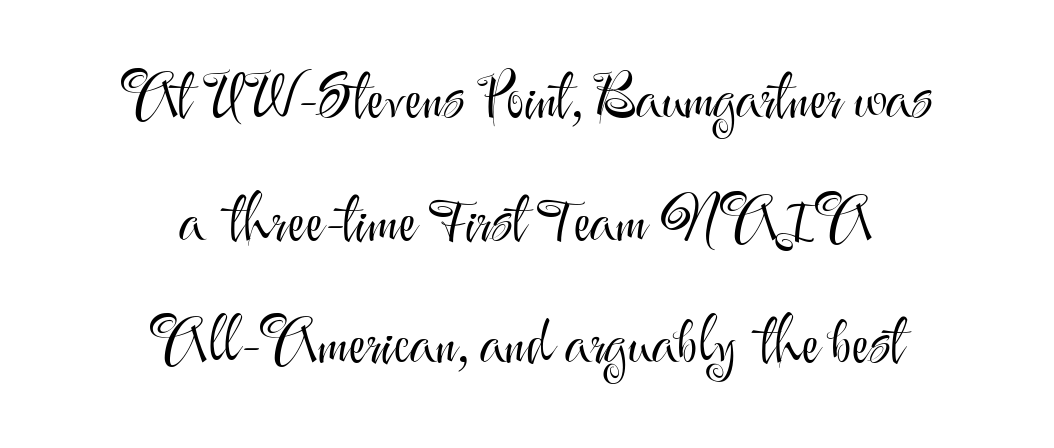
Q: Is the text bold? A: No.
Q: Is the typeface a serif or a sans-serif typeface? A: Sans-serif.
Q: Is the text underlined? A: No.
Q: How is the paragraph aligned? A: Centered.
Q: Is the spacing between letters normal or unusually wide? A: Normal.
Q: Is the spacing between lines tight, normal or loose? A: Loose.
Q: Width (condensed, normal, or wide)? A: Normal.
Q: Stroke contrast? A: Medium.
Q: x-height? A: Small.
Q: Monospaced? A: No.
